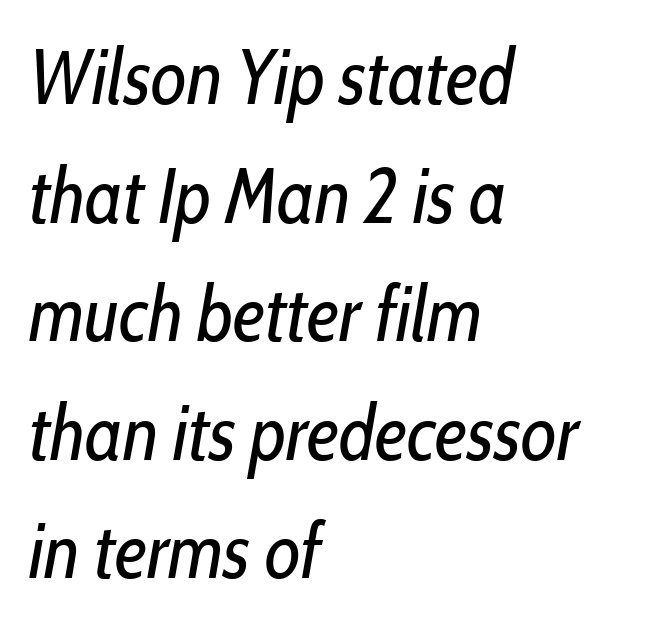
{"italic": "yes", "lean": "right", "slant_degrees": 10, "bold": "no", "weight": "regular", "width": "condensed", "stroke_contrast": "low", "x_height": "medium", "monospaced": "no", "underline": "no", "align": "left", "line_spacing": "normal", "line_spacing_ratio": 1.54, "letter_spacing": "normal", "letter_spacing_em": 0.0, "glyph_px": 77}
